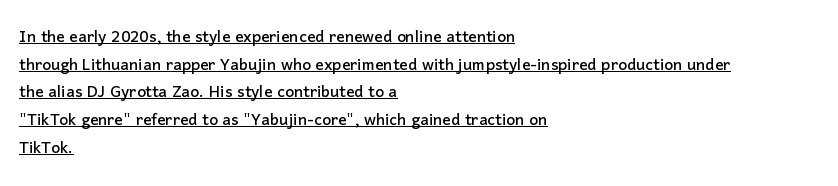
The gaps between neighbouring characters are ordinary and unremarkable. Posture: upright roman. Leading matches the norm, producing a regular column. A classic flush-left, rag-right setting is used for this passage.
